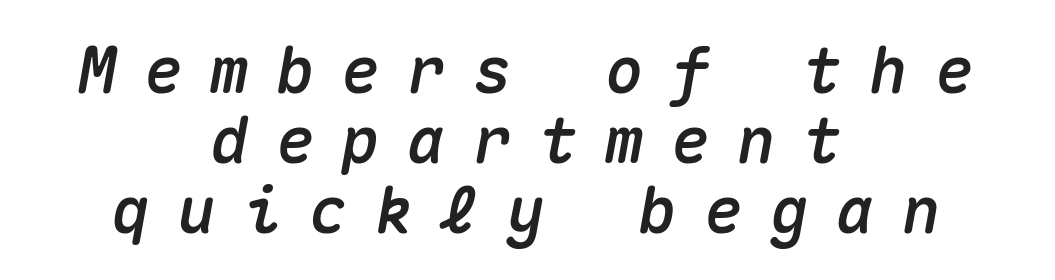
The letters march in equal steps, a hallmark of fixed-pitch type. The letterforms stand isolated, each surrounded by extra space. You can tell it's italic because the verticals aren't actually vertical. These lines stack symmetrically, like a column narrowing and widening about its center.
